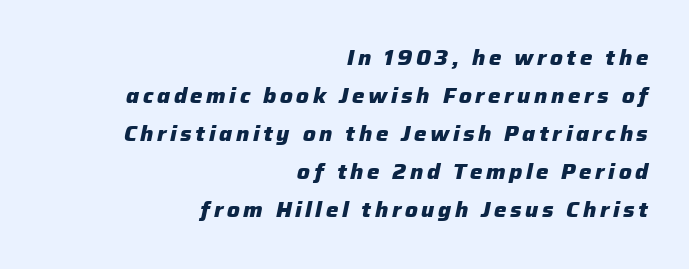
Line ends are locked; line starts wander. Summary of weight: heavy, a full bold. The glyphs are unaccompanied by any horizontal stroke below them. Style check: oblique.
